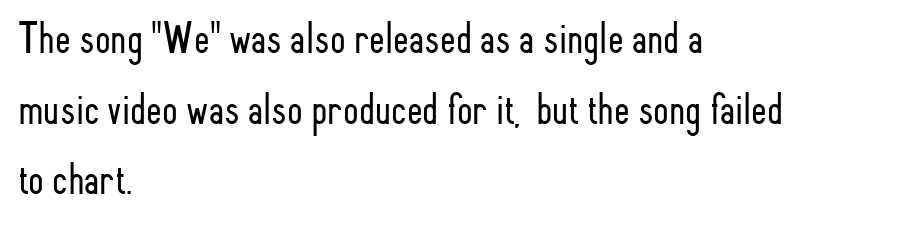
Character widths vary here, with narrow letters taking less room than wide ones. Nothing heavy about these letters — not bold at all. This is sans-serif lettering, the kind often seen on screens and signage. The ragged edge is on the right, which tells us the setting is flush left. Upright lettering throughout. The string is rendered with underlining switched off.
